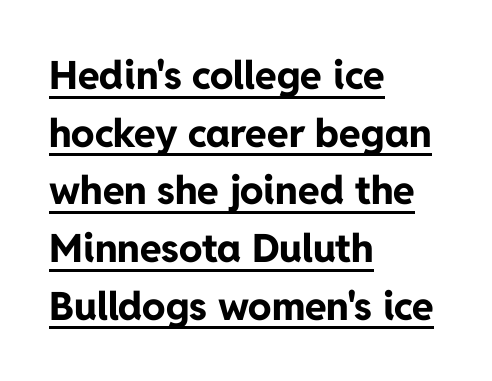
{"serif": "no", "italic": "no", "bold": "yes", "weight": "bold", "width": "normal", "stroke_contrast": "low", "x_height": "medium", "monospaced": "no", "underline": "yes", "align": "left", "line_spacing": "normal", "line_spacing_ratio": 1.48, "letter_spacing": "normal", "letter_spacing_em": 0.0, "glyph_px": 39}
